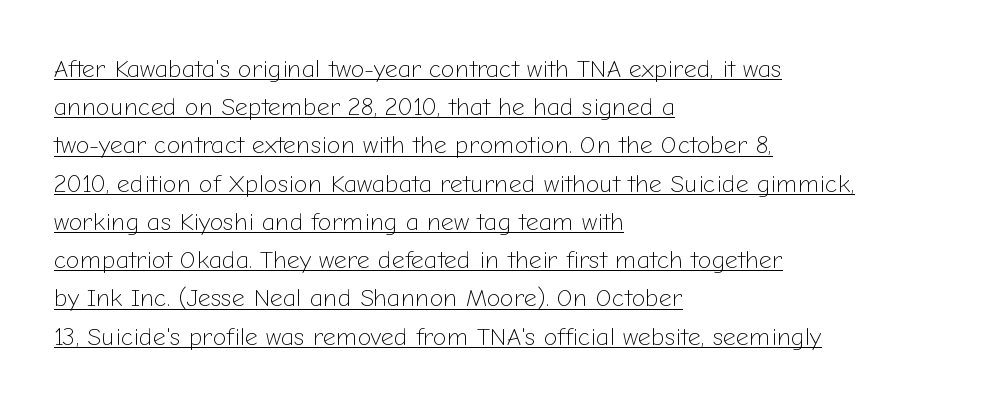
Q: Is the text bold? A: No.
Q: Is the text italic (slanted)? A: No, it is upright.
Q: Is the text underlined? A: Yes.
Q: How is the paragraph aligned? A: Left-aligned.
Q: Is the spacing between letters normal or unusually wide? A: Normal.
Q: Is the spacing between lines tight, normal or loose? A: Normal.
